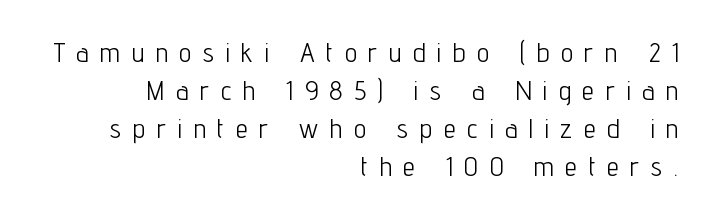
The image shows 27 px text type, upright; set right-aligned, normal line spacing (1.41x), unusually wide letter spacing (+0.44 em), not underlined.
